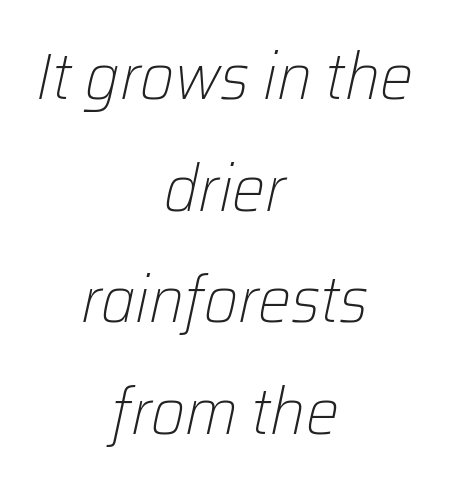
The image shows 66 px light type, italic (leaning right); set centered, normal line spacing (1.69x), normal letter spacing, not underlined; low stroke contrast and a medium x-height.
